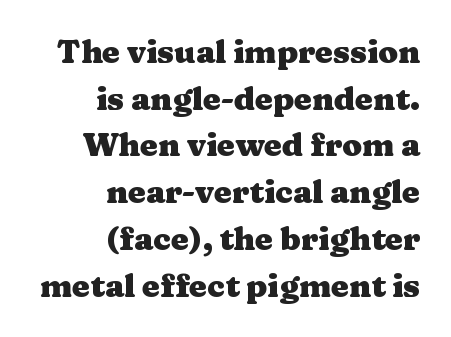
The image shows 32 px heavy, wide serif type, upright; set right-aligned, normal line spacing (1.46x), normal letter spacing, not underlined; medium stroke contrast and a medium x-height.
